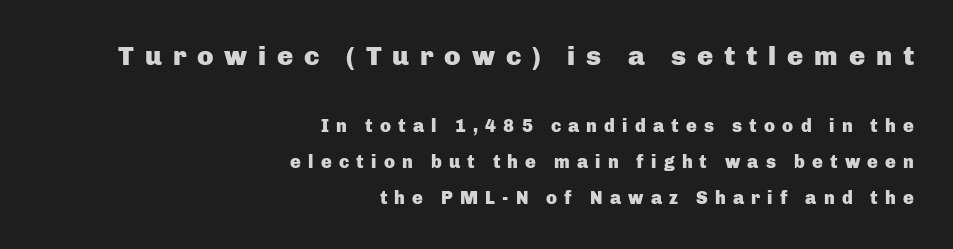
The axis of the letterforms is exactly vertical. How heavy is the stroke? Heavy — this is a bold. Rule under the text: the space is simply empty. A typesetter would call this heavily tracked-out type. The emphasis by scale lands on block number one, above.
